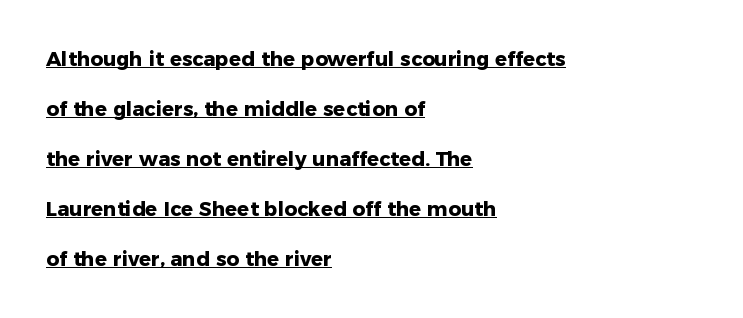
Q: Is the text bold? A: Yes.
Q: Is the text italic (slanted)? A: No, it is upright.
Q: Is the text underlined? A: Yes.
Q: How is the paragraph aligned? A: Left-aligned.
Q: Is the spacing between letters normal or unusually wide? A: Normal.
Q: Is the spacing between lines tight, normal or loose? A: Loose.
